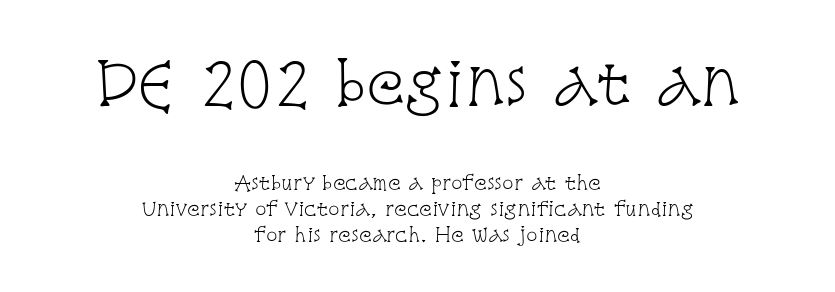
The image shows 58 px light, condensed serif type, upright; set centered, normal line spacing (1.36x), normal letter spacing, not underlined; the first (top) block is 3.05x larger; low stroke contrast and a large x-height.
